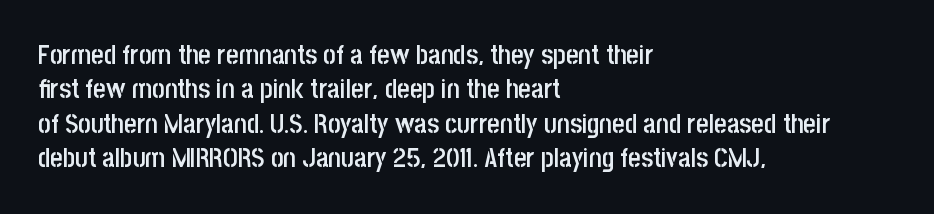
Left-aligned paragraph, ragged on the right. Nope, not italic — everything's standing straight. Strokes here are thickened, but only to semibold level. The leading is moderate, giving the passage an even texture.
